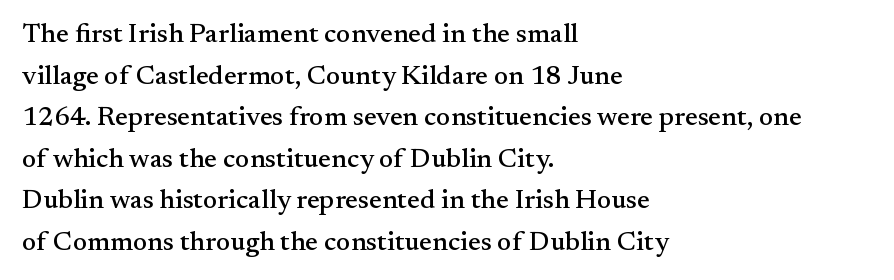
{"italic": "no", "underline": "no", "align": "left", "line_spacing": "normal", "line_spacing_ratio": 1.54, "letter_spacing": "normal", "letter_spacing_em": 0.0, "glyph_px": 27}
